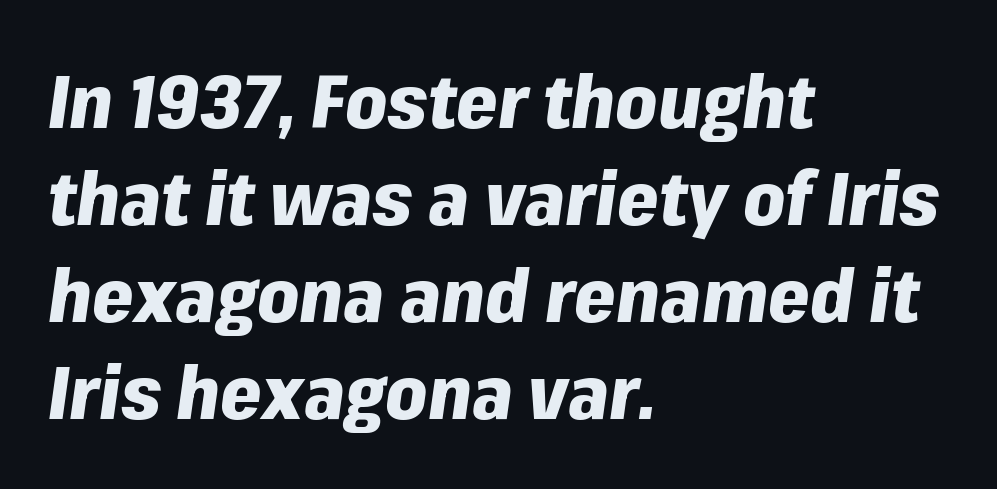
The image shows 74 px heavy type, italic (leaning right); set left-aligned, normal line spacing (1.31x), normal letter spacing, not underlined; low stroke contrast and a medium x-height.
